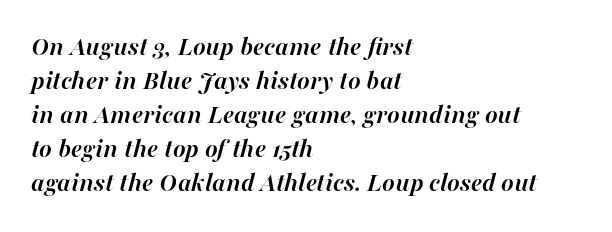
{"italic": "yes", "lean": "right", "slant_degrees": 16, "bold": "yes", "underline": "no", "align": "left", "line_spacing": "normal", "line_spacing_ratio": 1.26, "letter_spacing": "normal", "letter_spacing_em": 0.0, "glyph_px": 27}
